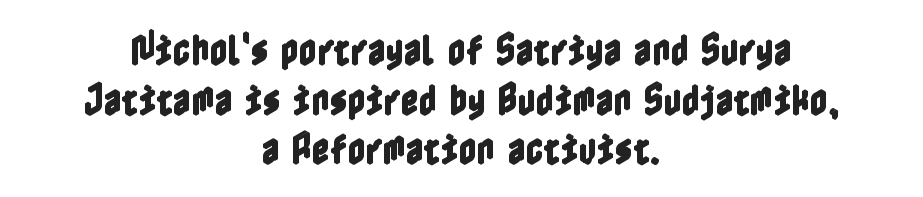
Q: Is the text italic (slanted)? A: No, it is upright.
Q: Is the text underlined? A: No.
Q: How is the paragraph aligned? A: Centered.
Q: Is the spacing between letters normal or unusually wide? A: Normal.
Q: Is the spacing between lines tight, normal or loose? A: Normal.
Q: Width (condensed, normal, or wide)? A: Condensed.
Q: x-height? A: Medium.
